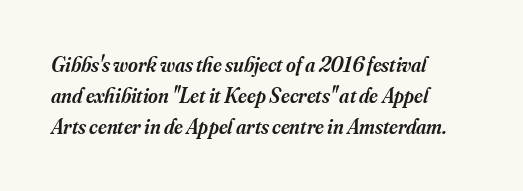
Q: Is the text bold? A: Semi-bold.
Q: Is the text italic (slanted)? A: Yes, it leans right by about 16 degrees.
Q: Is the text underlined? A: No.
Q: How is the paragraph aligned? A: Left-aligned.
Q: Is the spacing between letters normal or unusually wide? A: Normal.
Q: Is the spacing between lines tight, normal or loose? A: Normal.
